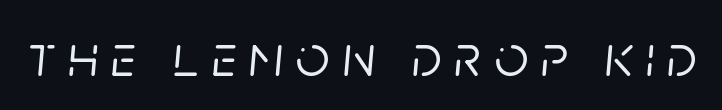
{"italic": "yes", "lean": "right", "slant_degrees": 5, "width": "normal", "stroke_contrast": "low", "x_height": "large", "monospaced": "no", "underline": "no", "letter_spacing": "wide", "letter_spacing_em": 0.22, "glyph_px": 59}
